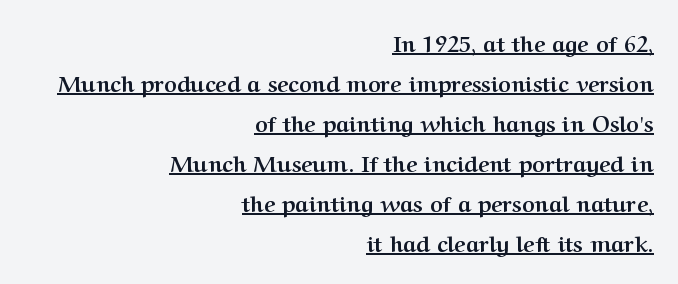
Q: Is the text bold? A: Yes.
Q: Is the text italic (slanted)? A: No, it is upright.
Q: Is the text underlined? A: Yes.
Q: How is the paragraph aligned? A: Right-aligned.
Q: Is the spacing between letters normal or unusually wide? A: Normal.
